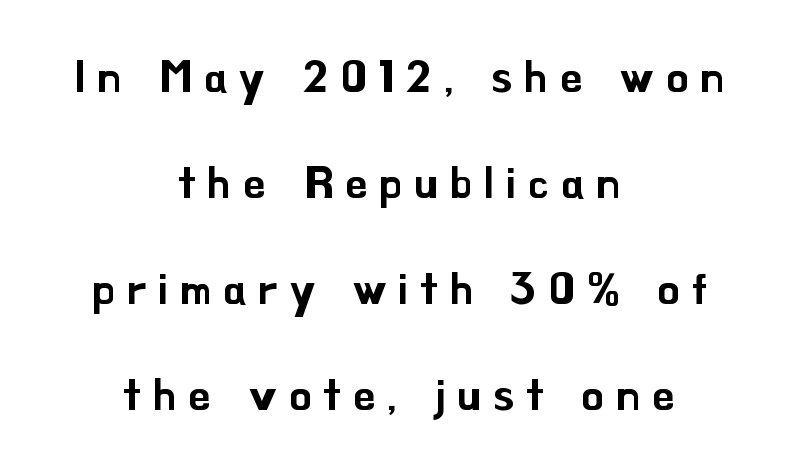
The image shows 44 px sans-serif type, upright; set centered, loose line spacing (2.41x), unusually wide letter spacing (+0.27 em), not underlined; low stroke contrast and a small x-height.
